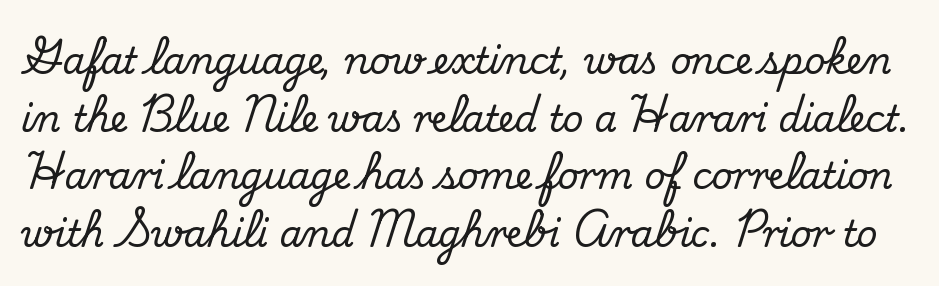
The image shows 36 px serif type; set normal line spacing (1.6x), normal letter spacing, not underlined; medium stroke contrast and a small x-height.
